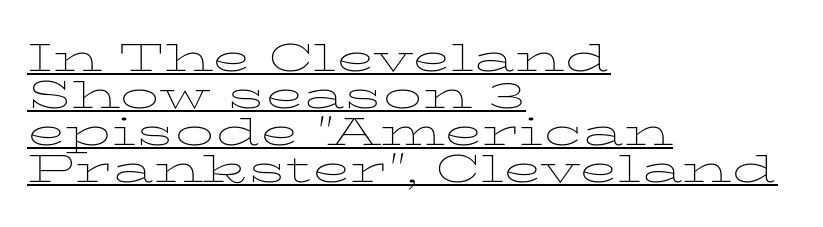
The image shows 39 px thin, wide serif type, upright; set left-aligned, tight line spacing (0.95x), normal letter spacing, underlined; low stroke contrast and a medium x-height.
